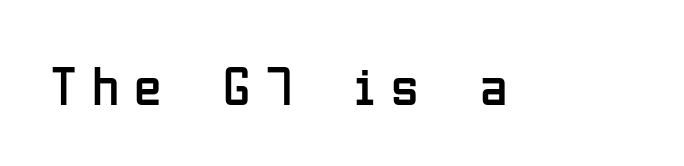
The image shows 56 px regular-weight, condensed sans-serif type, upright; set unusually wide letter spacing (+0.26 em), not underlined; low stroke contrast and a medium x-height.
